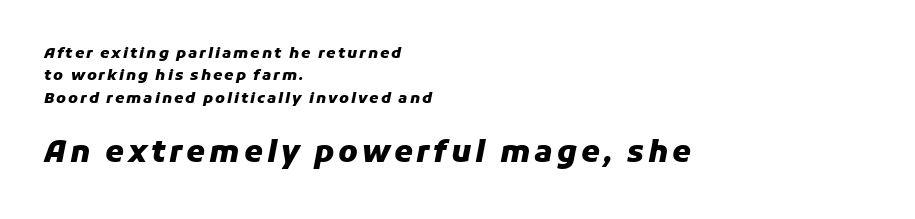
Q: Is the text bold? A: Yes.
Q: Is the text italic (slanted)? A: Yes, it leans right by about 11 degrees.
Q: Is the text underlined? A: No.
Q: How is the paragraph aligned? A: Left-aligned.
Q: Is the spacing between lines tight, normal or loose? A: Normal.
Q: Which block of text is set in a larger size, the first (top) or the second (bottom)? A: The second (bottom) one.
Q: Width (condensed, normal, or wide)? A: Normal.
Q: Stroke contrast? A: Low.
Q: x-height? A: Medium.
Q: Monospaced? A: No.
